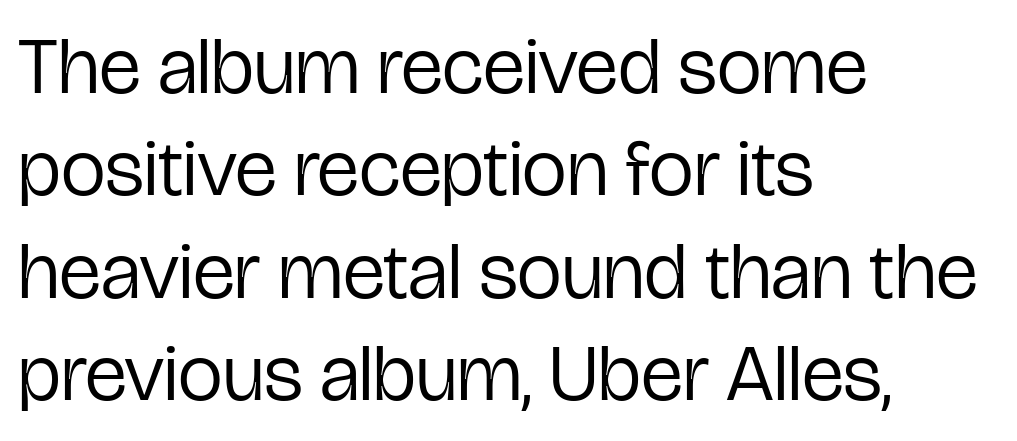
Q: Is the text bold? A: No.
Q: Is the text italic (slanted)? A: No, it is upright.
Q: Is the typeface a serif or a sans-serif typeface? A: Sans-serif.
Q: Is the text underlined? A: No.
Q: How is the paragraph aligned? A: Left-aligned.
Q: Is the spacing between letters normal or unusually wide? A: Normal.
Q: Is the spacing between lines tight, normal or loose? A: Normal.
Q: Width (condensed, normal, or wide)? A: Condensed.
Q: Stroke contrast? A: Low.
Q: x-height? A: Medium.
Q: Monospaced? A: No.
